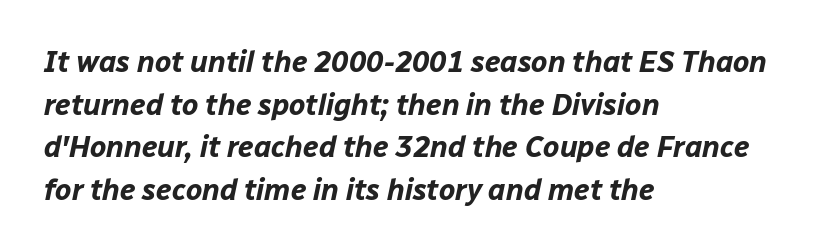
The image shows 29 px bold type, italic (leaning right); set left-aligned, normal line spacing (1.47x), normal letter spacing, not underlined; low stroke contrast and a medium x-height.
